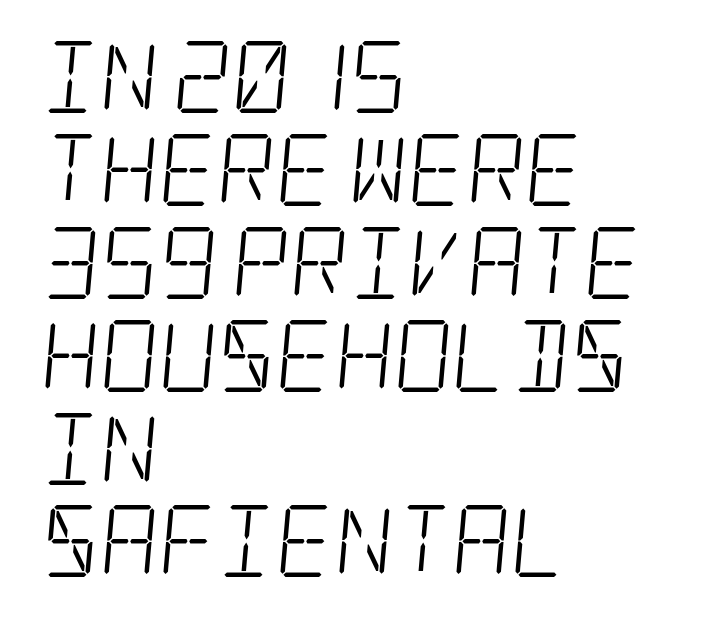
The image shows 72 px light, condensed serif type; set left-aligned, normal line spacing (1.29x), normal letter spacing, not underlined; low stroke contrast and a large x-height.
